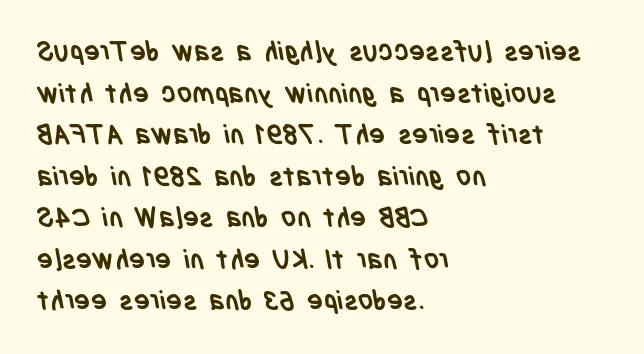
The image shows 27 px bold type; set left-aligned, normal line spacing (1.54x), normal letter spacing, not underlined.
